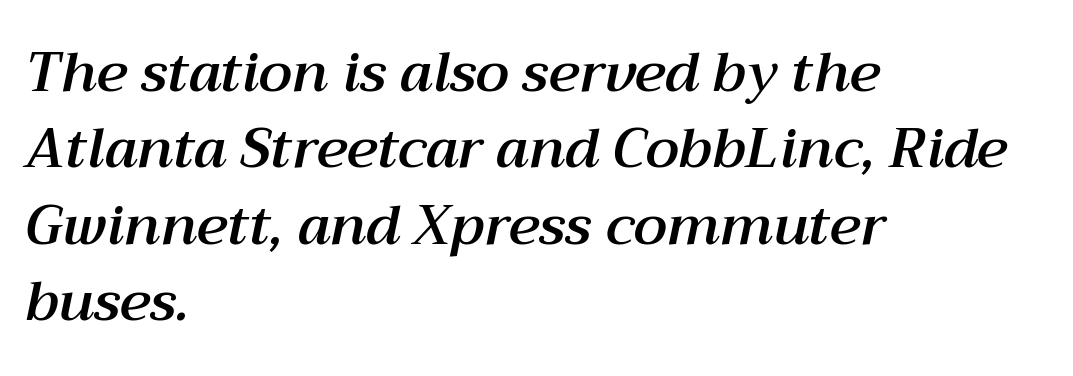
The image shows 55 px text type, italic (leaning right); set left-aligned, normal line spacing (1.39x), normal letter spacing, not underlined; medium stroke contrast and a medium x-height.
